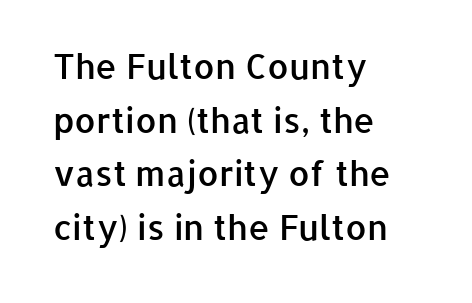
Tracking value appears to be zero — textbook default spacing. Line beginnings align vertically; line endings do not. These lines are rendered in a variable-pitch font. Font category for this specimen: sans-serif. Weight check: semibold — heavier than regular, not quite bold. This is the regular roman posture of the typeface.
